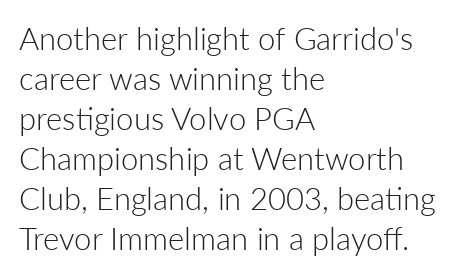
Grotesque or geometric, the face here clearly has no serifs. If you drew a ruler down the left edge, every line would touch it. This sample has the flowing, uneven cadence of proportional lettering. The area under the type is left untouched.
